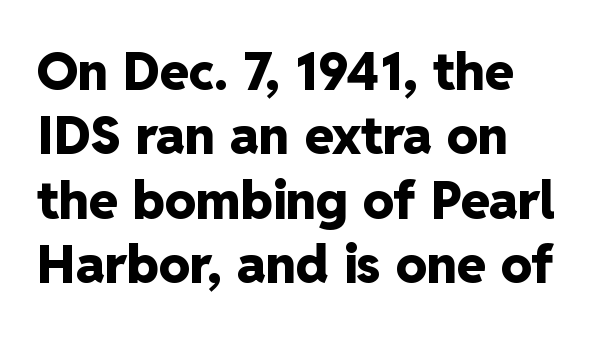
{"serif": "no", "italic": "no", "bold": "yes", "weight": "heavy", "width": "normal", "stroke_contrast": "low", "x_height": "medium", "monospaced": "no", "underline": "no", "align": "left", "line_spacing_ratio": 1.24, "letter_spacing": "normal", "letter_spacing_em": 0.0, "glyph_px": 52}
